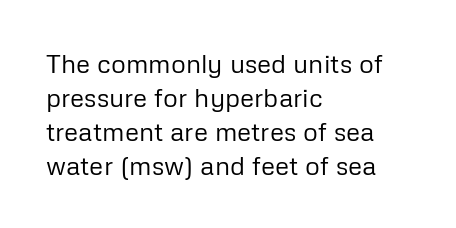
The image shows 26 px text type, upright; set left-aligned, normal line spacing (1.31x), normal letter spacing, not underlined.
